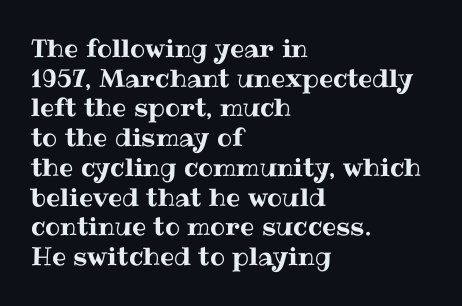
Words float on clear page, feet unadorned. There is no visible air inserted between adjacent glyphs. Ascenders rise straight up at ninety degrees. Casual observation: everything's shoved over to the left.
